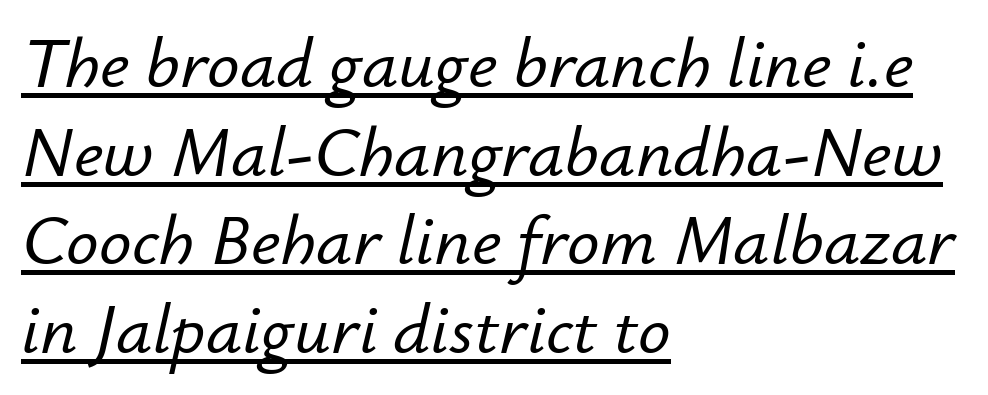
{"italic": "yes", "lean": "right", "slant_degrees": 12, "width": "normal", "stroke_contrast": "low", "x_height": "small", "monospaced": "no", "underline": "yes", "align": "left", "line_spacing_ratio": 1.23, "letter_spacing": "normal", "letter_spacing_em": 0.0, "glyph_px": 72}
